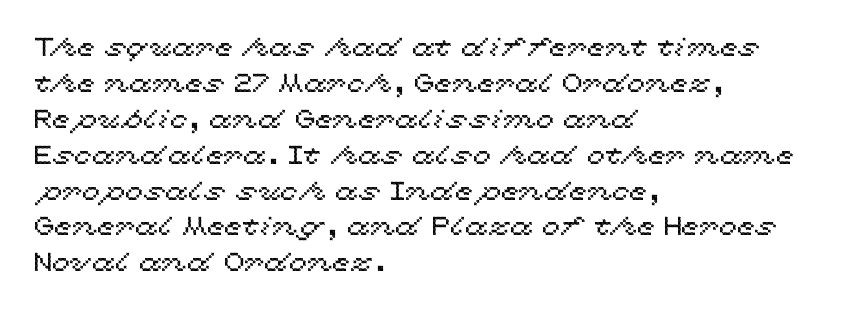
Standard letterfit; no display-style spreading of the glyphs. Evenly set lines give the paragraph a standard silhouette. The specimen omits any rule beneath the text block's lines. The paragraph shown leans on its left margin.
